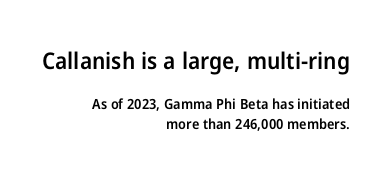
Which of the two is more prominent by size? The first, at the top. A typesetter would mark this as roman, not italic. Emphasis by weight is partial: semibold. The foot of each line stays bare and open. One-word summary of the alignment: right. Vertically, the passage feels balanced, rows spaced as you'd expect.
